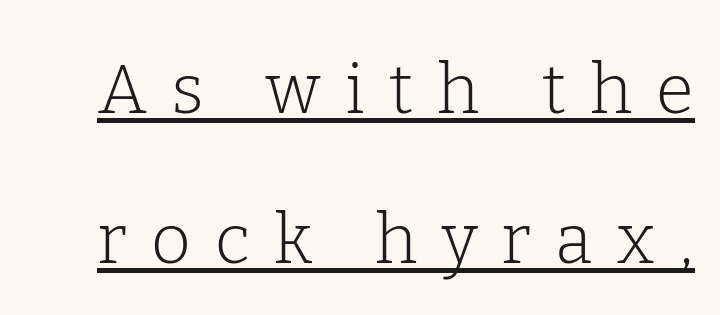
This sample uses expanded letter spacing, leaving extra air between glyphs. The letters look calm and open, with moderate or lighter stems. Emphasis is given by a line drawn under the lettering. Italic? Not at all — the glyphs are vertical. This sample uses a serif face.
